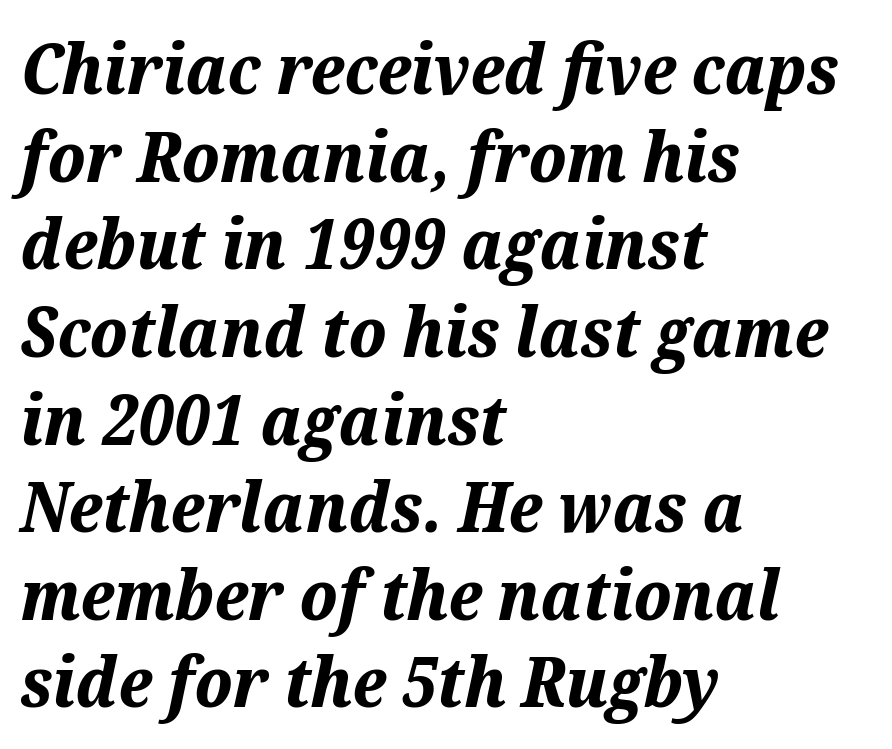
{"italic": "yes", "lean": "right", "slant_degrees": 12, "bold": "yes", "weight": "bold", "width": "normal", "stroke_contrast": "medium", "x_height": "medium", "monospaced": "no", "underline": "no", "align": "left", "line_spacing": "normal", "line_spacing_ratio": 1.27, "letter_spacing": "normal", "letter_spacing_em": 0.0, "glyph_px": 69}
